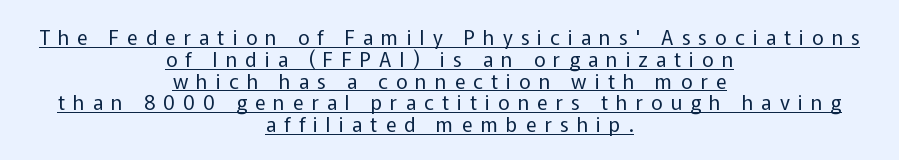
These lines stack symmetrically, like a column narrowing and widening about its center. Summary of weight: not heavy and not bold. These lines were composed using upright roman letters. Is there much room between lines? No — they nearly touch. The gaps between neighbouring characters are conspicuously large. This sample carries an underscore along the baseline area.
